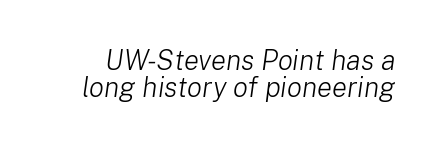
Q: Is the text bold? A: No.
Q: Is the text italic (slanted)? A: Yes, it leans right by about 8 degrees.
Q: Is the text underlined? A: No.
Q: Is the spacing between letters normal or unusually wide? A: Normal.
Q: Is the spacing between lines tight, normal or loose? A: Tight.
Q: Width (condensed, normal, or wide)? A: Normal.
Q: Stroke contrast? A: Low.
Q: x-height? A: Medium.
Q: Monospaced? A: No.
